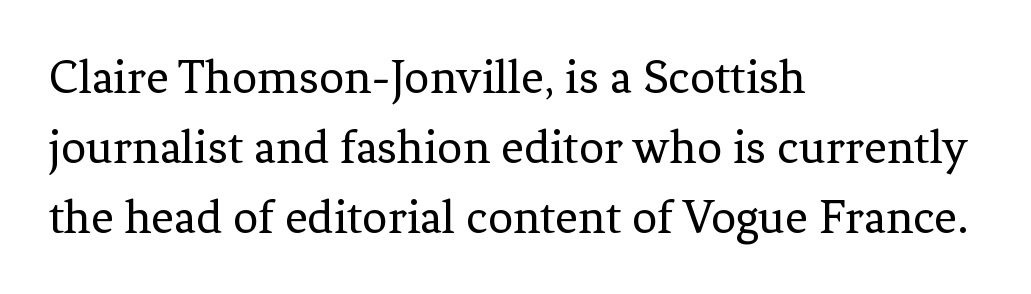
{"serif": "yes", "italic": "no", "bold": "no", "weight": "regular", "width": "normal", "stroke_contrast": "low", "x_height": "medium", "monospaced": "no", "underline": "no", "align": "left", "line_spacing": "normal", "line_spacing_ratio": 1.4, "letter_spacing": "normal", "letter_spacing_em": 0.0, "glyph_px": 50}
